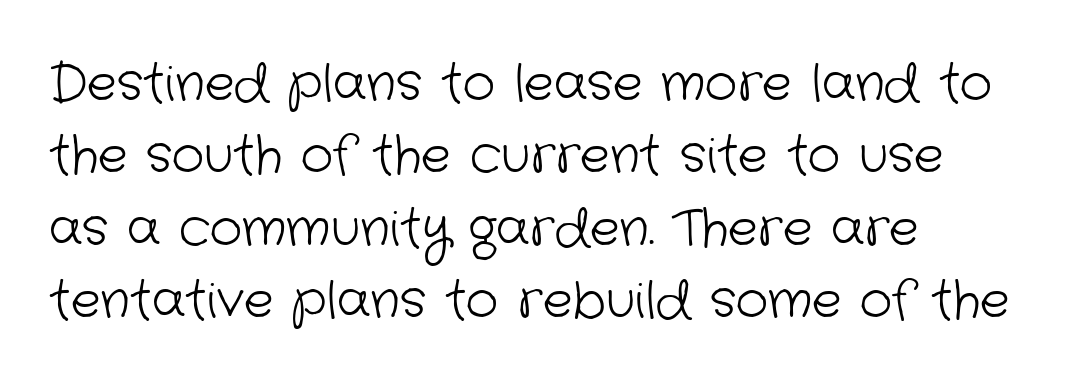
The image shows 50 px light sans-serif type; set left-aligned, normal line spacing (1.45x), normal letter spacing, not underlined; low stroke contrast and a medium x-height.
